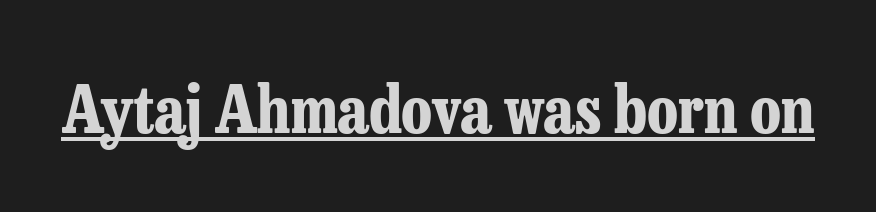
The image shows 65 px bold, condensed serif type, upright; set normal letter spacing, underlined; low stroke contrast and a medium x-height.
